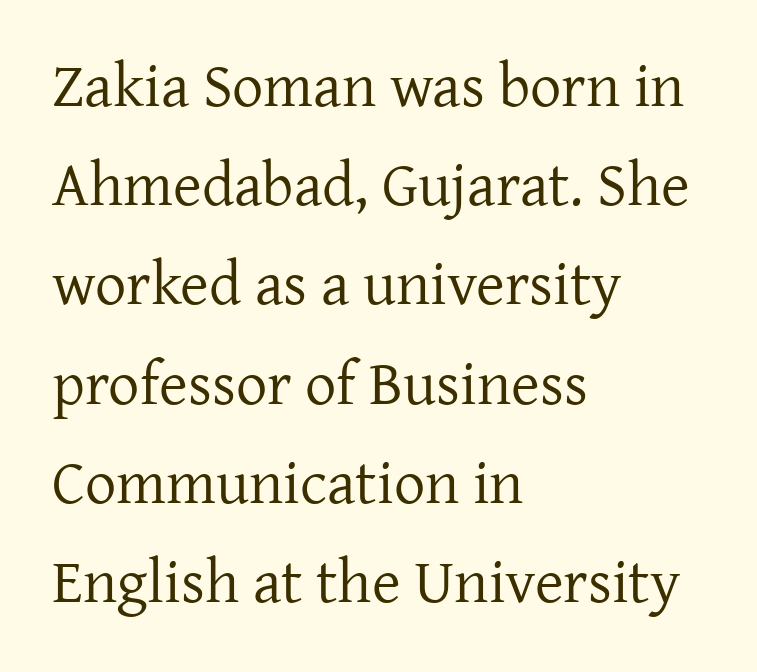
The image shows 62 px regular-weight serif type, upright; set left-aligned, normal line spacing (1.6x), normal letter spacing, not underlined; low stroke contrast and a medium x-height.
